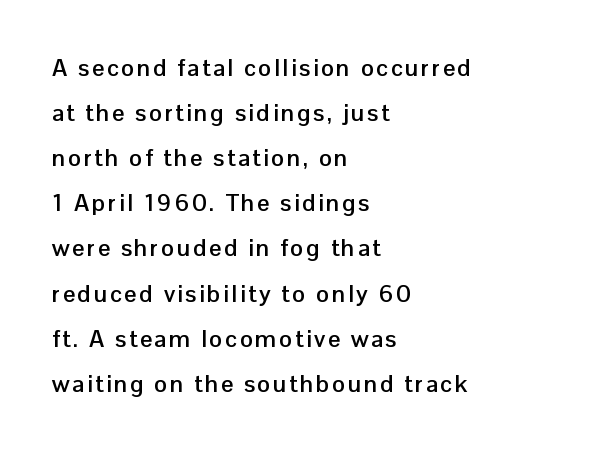
{"italic": "no", "bold": "yes", "underline": "no", "align": "left", "line_spacing_ratio": 1.88, "glyph_px": 24}
